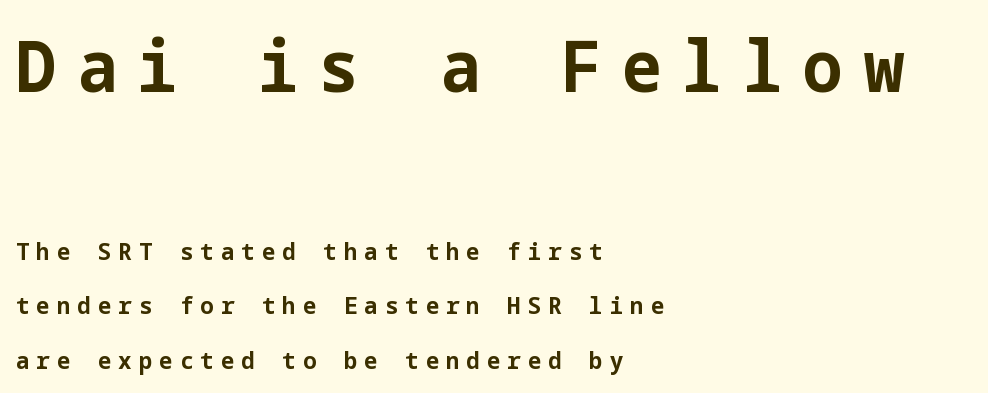
Where is the straight margin? On the left. Short note: letters widely spaced. A student would notice the top passage is typeset larger than what follows. Classification — sans serif. Do the letters lean? They stand straight. How would I describe the line gaps? Wide and relaxed.
